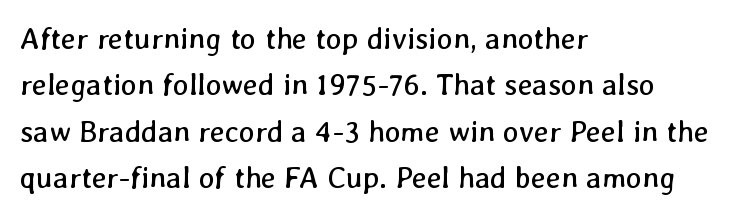
These lines sit exactly where default settings would place them. The gap between lines stays unmarked. This sample uses plain, unmodified letter spacing. Is the type heavy? It reads as light-to-regular instead. Proportional: the letters do not fall into vertical columns. These lines stack with their left ends in a neat column.
